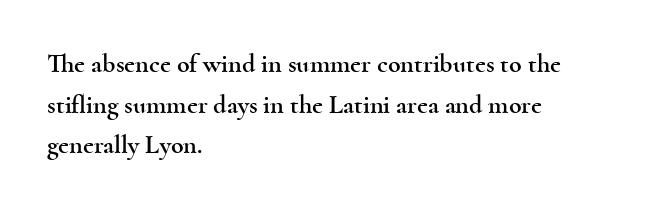
{"italic": "no", "underline": "no", "align": "left", "line_spacing": "normal", "line_spacing_ratio": 1.56, "letter_spacing": "normal", "letter_spacing_em": 0.0, "glyph_px": 26}
